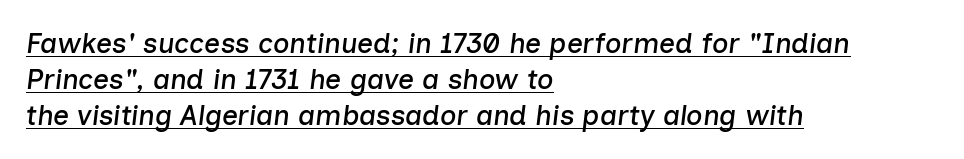
The image shows 28 px text type, italic (leaning right); set left-aligned, normal line spacing (1.29x), normal letter spacing, underlined; low stroke contrast and a medium x-height.
